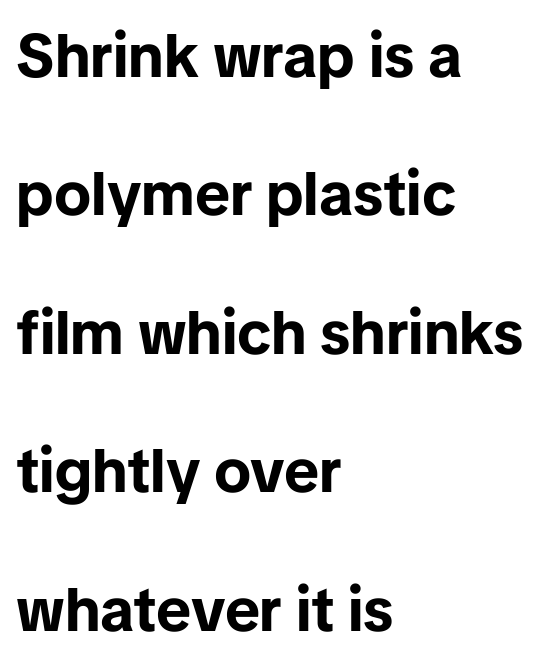
Q: Is the text bold? A: Yes.
Q: Is the text italic (slanted)? A: No, it is upright.
Q: Is the typeface a serif or a sans-serif typeface? A: Sans-serif.
Q: Is the text underlined? A: No.
Q: How is the paragraph aligned? A: Left-aligned.
Q: Is the spacing between letters normal or unusually wide? A: Normal.
Q: Is the spacing between lines tight, normal or loose? A: Loose.
Q: Width (condensed, normal, or wide)? A: Normal.
Q: Stroke contrast? A: Low.
Q: x-height? A: Medium.
Q: Monospaced? A: No.
